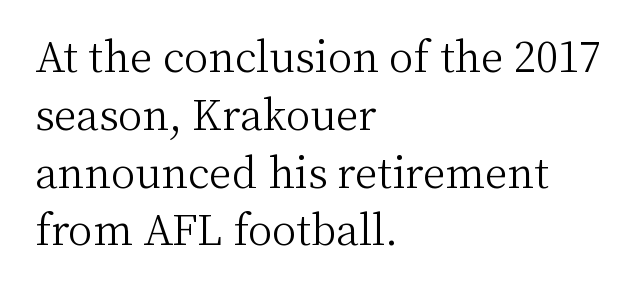
Stems here are at most as thick as an everyday book face. Each letter keeps its own natural width here, so spacing adapts to shape. This sample uses plain, unmodified letter spacing. Baseline-to-baseline distance is the conventional proportion of letter height. Every row of glyphs begins at an identical x-position on the left.
